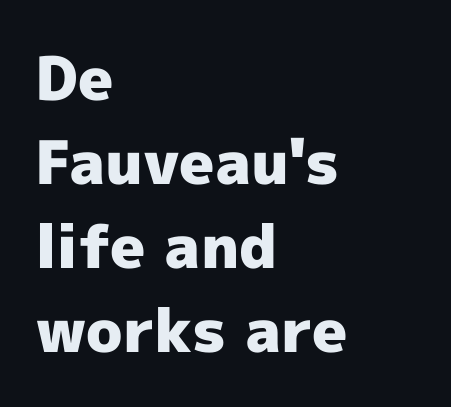
Q: Is the text bold? A: Yes.
Q: Is the text italic (slanted)? A: No, it is upright.
Q: Is the typeface a serif or a sans-serif typeface? A: Sans-serif.
Q: Is the text underlined? A: No.
Q: How is the paragraph aligned? A: Left-aligned.
Q: Is the spacing between letters normal or unusually wide? A: Normal.
Q: Is the spacing between lines tight, normal or loose? A: Normal.
Q: Width (condensed, normal, or wide)? A: Normal.
Q: x-height? A: Medium.
Q: Monospaced? A: No.
